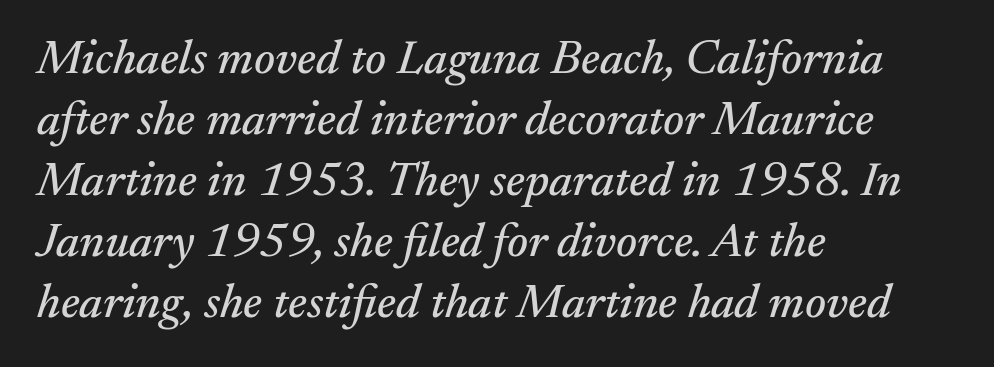
{"serif": "yes", "italic": "yes", "lean": "right", "slant_degrees": 17, "width": "normal", "stroke_contrast": "medium", "x_height": "small", "monospaced": "no", "underline": "no", "align": "left", "line_spacing": "normal", "line_spacing_ratio": 1.27, "letter_spacing": "normal", "letter_spacing_em": 0.0, "glyph_px": 48}
